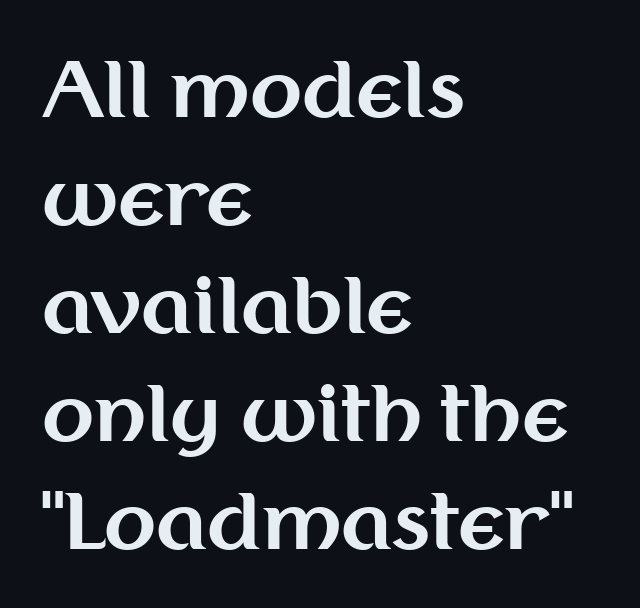
Regarding serifs, this sample does without them. These lines are rendered in a variable-pitch font. The lettering stays uniformly vertical, giving the passage a roman look. Leading: standard. The rag falls on the right side of this text block.
